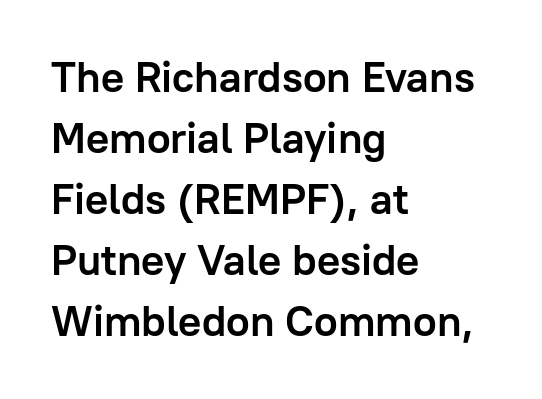
{"serif": "no", "italic": "no", "bold": "yes", "weight": "semibold", "width": "normal", "stroke_contrast": "low", "x_height": "medium", "monospaced": "no", "underline": "no", "align": "left", "line_spacing": "normal", "line_spacing_ratio": 1.42, "letter_spacing": "normal", "letter_spacing_em": 0.0, "glyph_px": 43}
